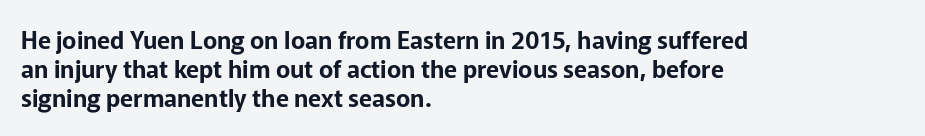
The area under the type is left untouched. Is the block centered? No — it sits flush against the left margin. Default kerning and tracking; the words read as compact shapes. Is there any slant? The stems are plumb.
